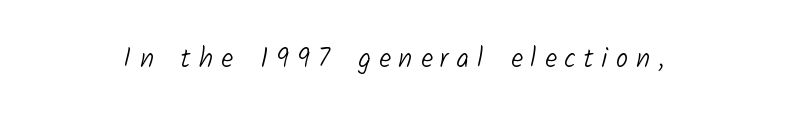
Loose tracking; the words dissolve into strings of separated letters. Decoration check: the copy has no underline. A light-to-regular cut is what we see here.
